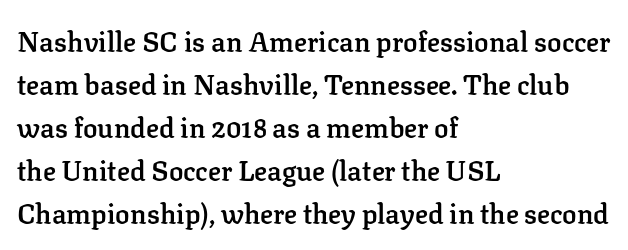
{"italic": "no", "bold": "semi", "underline": "no", "align": "left", "line_spacing": "normal", "line_spacing_ratio": 1.59, "letter_spacing": "normal", "letter_spacing_em": 0.0, "glyph_px": 27}
